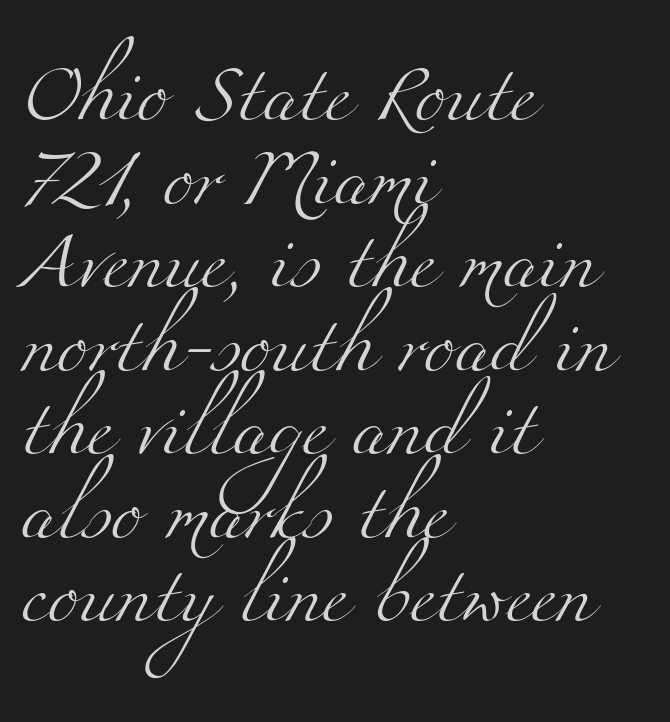
{"bold": "no", "weight": "light", "width": "wide", "stroke_contrast": "medium", "x_height": "small", "monospaced": "no", "underline": "no", "align": "left", "line_spacing": "normal", "line_spacing_ratio": 1.44, "letter_spacing": "normal", "letter_spacing_em": 0.0, "glyph_px": 58}
